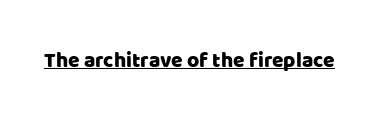
Students, note that the glyphs here touch the page at normal intervals. Does a line run under the words? Yes, clearly. Designer's note — italics off, roman on.
